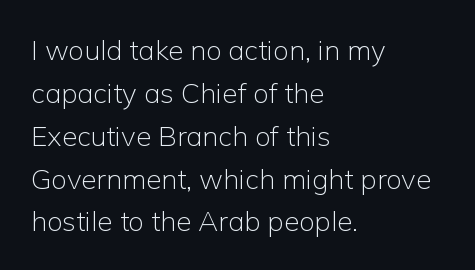
The image shows 28 px light sans-serif type, upright; set left-aligned, normal line spacing (1.53x), normal letter spacing, not underlined; low stroke contrast and a medium x-height.
